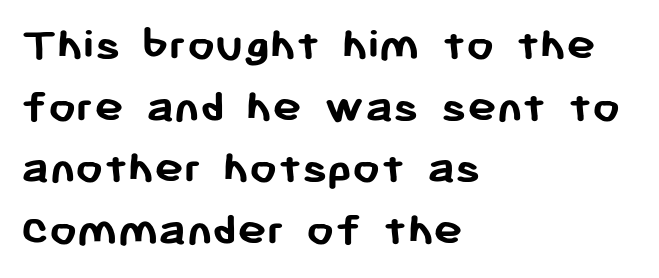
{"serif": "no", "italic": "no", "bold": "yes", "weight": "semibold", "width": "normal", "stroke_contrast": "low", "x_height": "medium", "monospaced": "no", "underline": "no", "align": "left", "line_spacing": "normal", "line_spacing_ratio": 1.26, "letter_spacing": "normal", "letter_spacing_em": 0.0, "glyph_px": 49}
